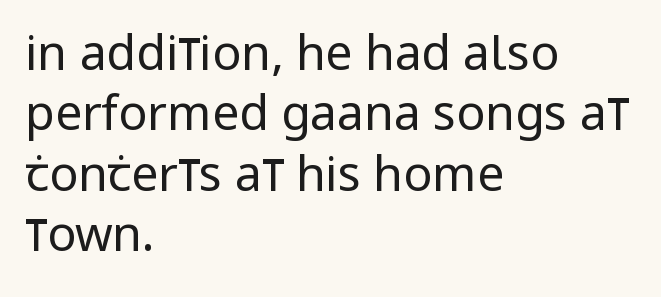
Italic: no, the glyphs are upright roman. No letter is thick-stroked: the sample isn't bold. Clear beneath every line of the passage. Standard letterfit; no display-style spreading of the glyphs.
